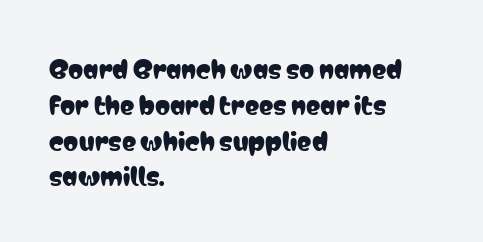
Q: Is the text italic (slanted)? A: No, it is upright.
Q: Is the text underlined? A: No.
Q: How is the paragraph aligned? A: Left-aligned.
Q: Is the spacing between letters normal or unusually wide? A: Normal.
Q: Is the spacing between lines tight, normal or loose? A: Normal.
